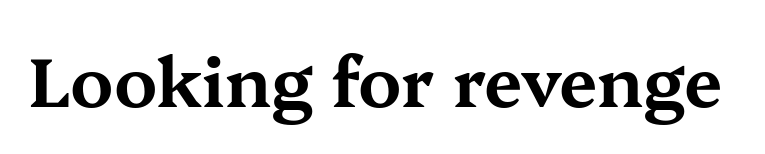
The image shows 69 px wide serif type, upright; set normal letter spacing, not underlined; medium stroke contrast and a medium x-height.
